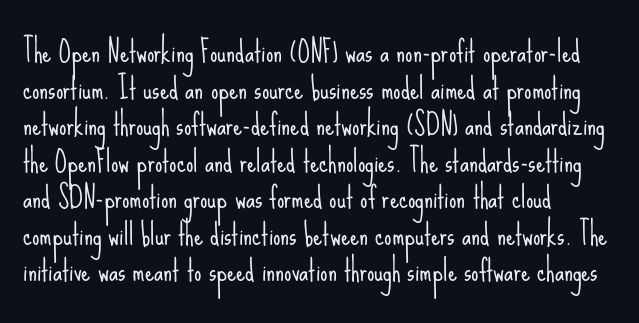
{"serif": "no", "italic": "no", "bold": "no", "weight": "light", "width": "condensed", "stroke_contrast": "low", "x_height": "small", "monospaced": "no", "underline": "no", "align": "left", "line_spacing": "normal", "line_spacing_ratio": 1.26, "letter_spacing": "normal", "letter_spacing_em": 0.0, "glyph_px": 29}
